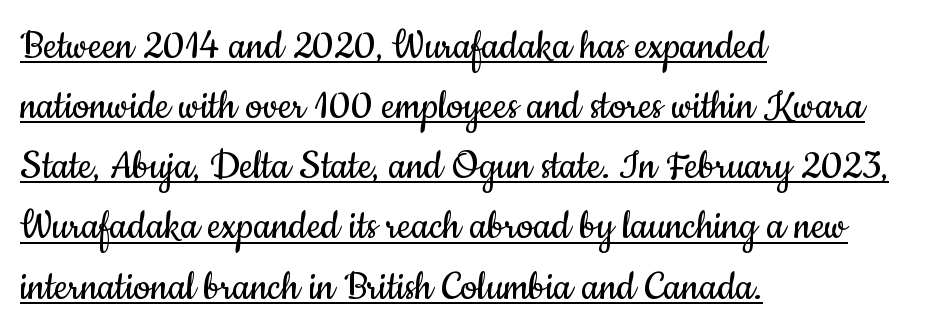
{"serif": "no", "bold": "no", "weight": "regular", "width": "condensed", "stroke_contrast": "low", "x_height": "small", "monospaced": "no", "underline": "yes", "align": "left", "line_spacing": "normal", "line_spacing_ratio": 1.28, "letter_spacing": "normal", "letter_spacing_em": 0.0, "glyph_px": 47}
